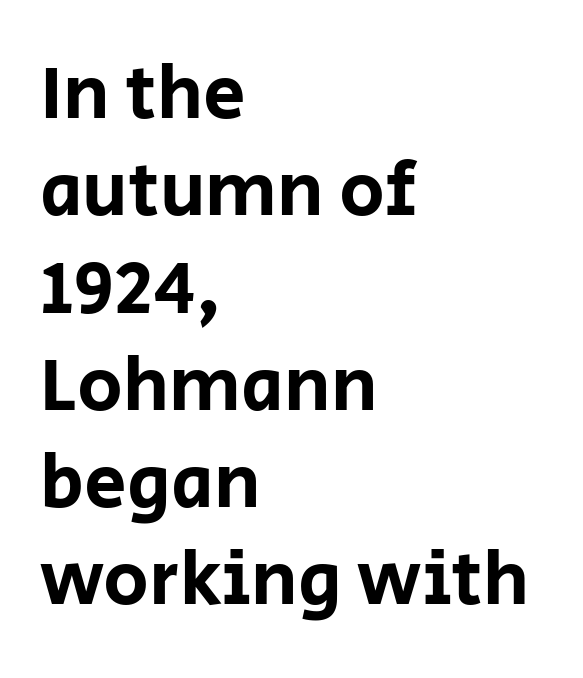
Are there feet on the stems? There aren't — it's a sans. You could call the tracking neutral — neither tight nor loose. Every row of glyphs begins at an identical x-position on the left. Decoration check: the copy has no underline. Upright lettering throughout. Here the designer chose a conventional face with non-uniform glyph widths.
